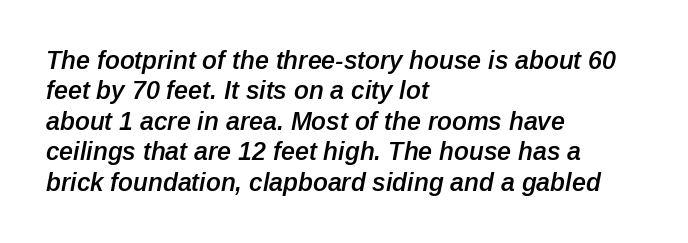
Q: Is the text bold? A: Semi-bold.
Q: Is the text italic (slanted)? A: Yes, it leans right by about 12 degrees.
Q: Is the text underlined? A: No.
Q: How is the paragraph aligned? A: Left-aligned.
Q: Is the spacing between letters normal or unusually wide? A: Normal.
